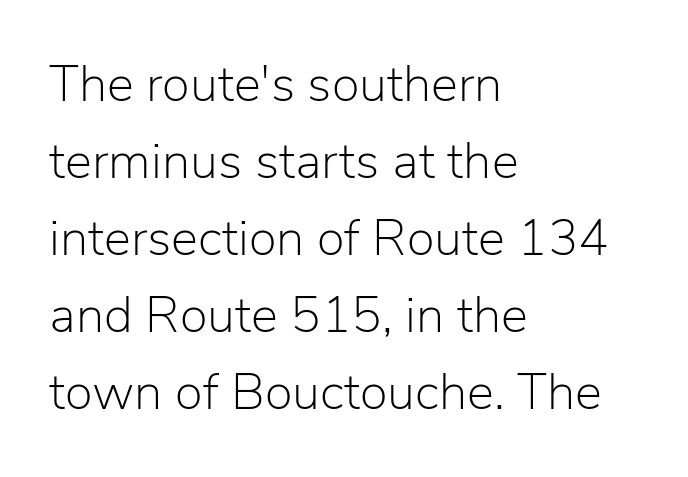
The image shows 51 px light sans-serif type, upright; set left-aligned, normal line spacing (1.51x), normal letter spacing, not underlined; low stroke contrast and a medium x-height.
